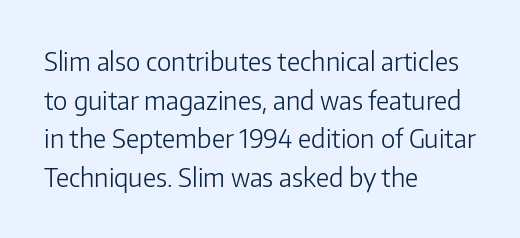
{"italic": "no", "bold": "no", "underline": "no", "align": "left", "line_spacing": "normal", "line_spacing_ratio": 1.49, "letter_spacing": "normal", "letter_spacing_em": 0.0, "glyph_px": 26}
